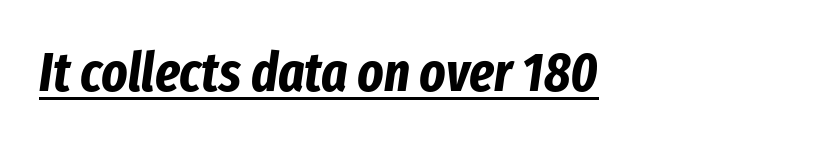
{"italic": "yes", "lean": "right", "slant_degrees": 8, "bold": "yes", "weight": "bold", "width": "condensed", "stroke_contrast": "low", "x_height": "medium", "monospaced": "no", "underline": "yes", "align": "left", "letter_spacing": "normal", "letter_spacing_em": 0.0, "glyph_px": 55}
